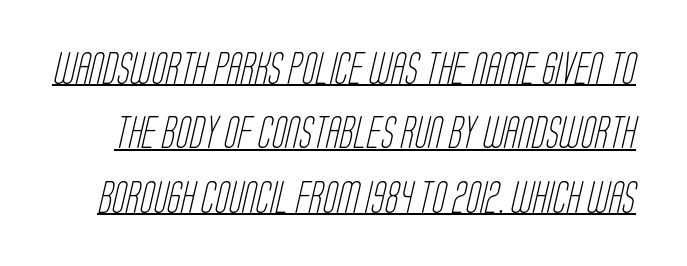
{"serif": "no", "bold": "no", "weight": "light", "width": "condensed", "stroke_contrast": "low", "x_height": "large", "monospaced": "no", "underline": "yes", "line_spacing": "loose", "line_spacing_ratio": 2.01, "letter_spacing": "normal", "letter_spacing_em": 0.0, "glyph_px": 32}
